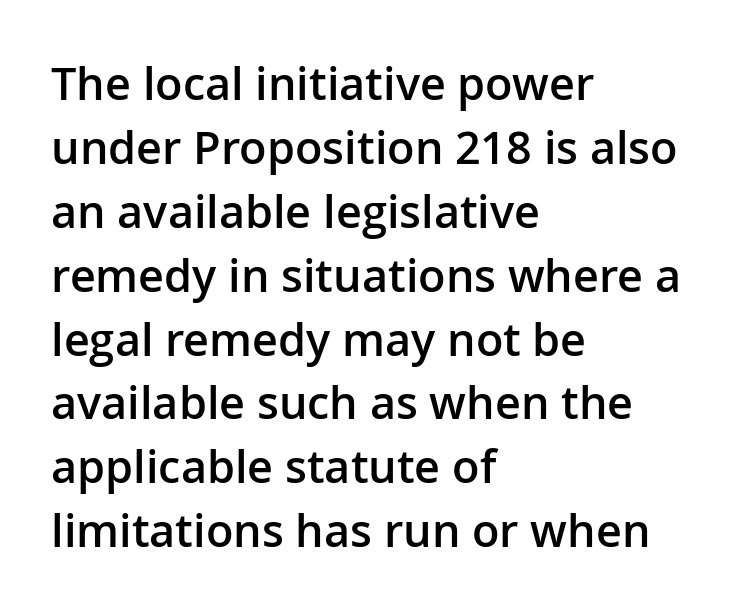
The image shows 45 px semibold sans-serif type, upright; set left-aligned, normal line spacing (1.42x), normal letter spacing, not underlined; low stroke contrast and a medium x-height.
